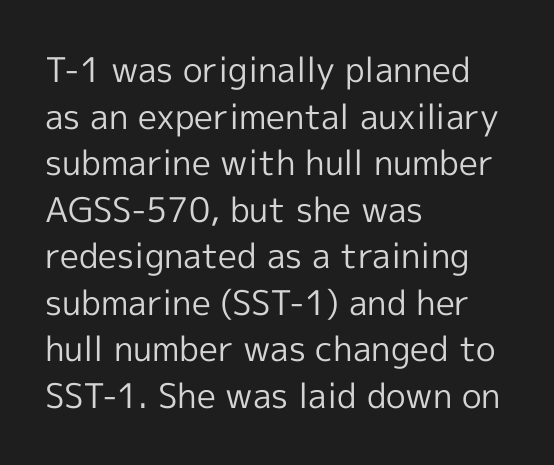
{"serif": "no", "italic": "no", "bold": "no", "weight": "regular", "width": "normal", "x_height": "medium", "monospaced": "no", "underline": "no", "align": "left", "line_spacing": "normal", "line_spacing_ratio": 1.37, "letter_spacing": "normal", "letter_spacing_em": 0.0, "glyph_px": 34}
